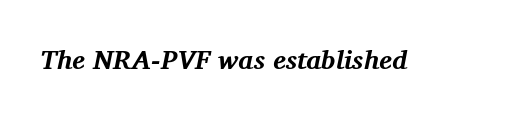
Q: Is the text bold? A: Yes.
Q: Is the text italic (slanted)? A: Yes, it leans right by about 11 degrees.
Q: Is the text underlined? A: No.
Q: Is the spacing between letters normal or unusually wide? A: Normal.
